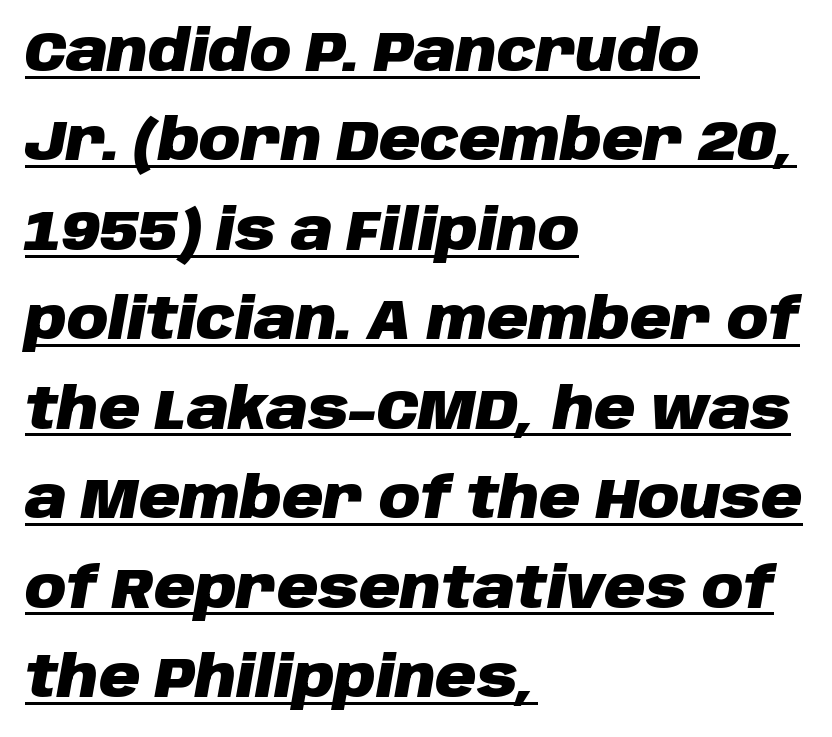
Each word holds together tightly as a unit, with standard inter-letter gaps. The specimen reads as italic at a glance. The passage shown is underscored from start to finish. Look at the stroke-to-counter ratio: heavy, a bold. The rows are spaced the way most documents space them.
